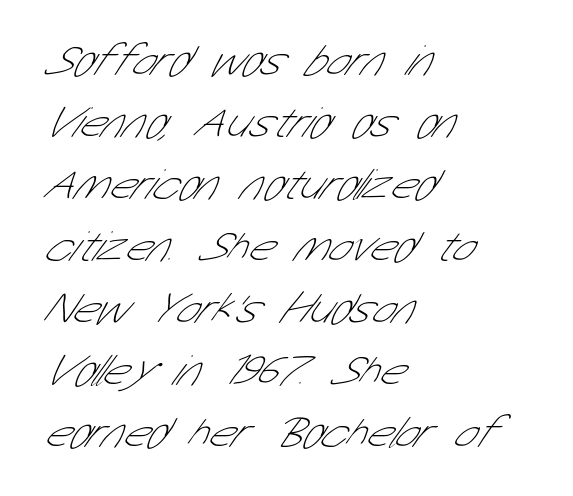
A student would call this left alignment; a typographer would say flush left, rag right. The face used here is a sans, in the tradition of grotesques and geometrics. Spacing between characters is what you'd get straight out of the box. Type without underlining. Think of a printed novel: that variable character pitch is what you see here.
